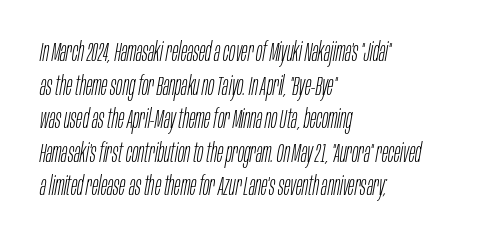
Compared with ordinary roman type, these characters are visibly tilted. Stem width sits at or under what a default text font uses. This rendering uses left alignment, leaving the right contour irregular. The type is set solid horizontally, with unmodified tracking. Horizontal bands of white between lines are of average thickness. Check under the words: just untouched page.
